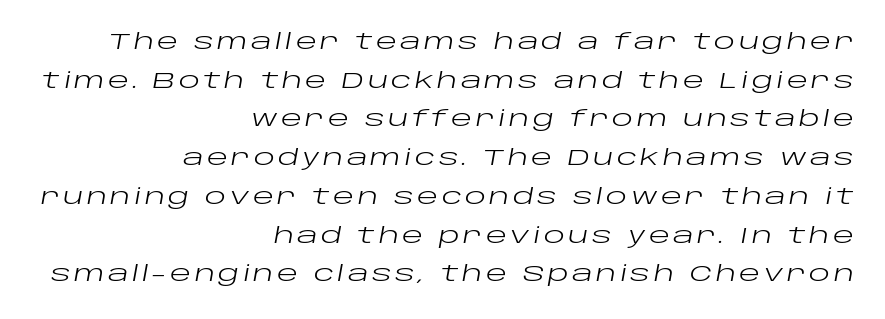
The image shows 22 px text type, italic (leaning right); set right-aligned, line spacing 1.76x, not underlined.
